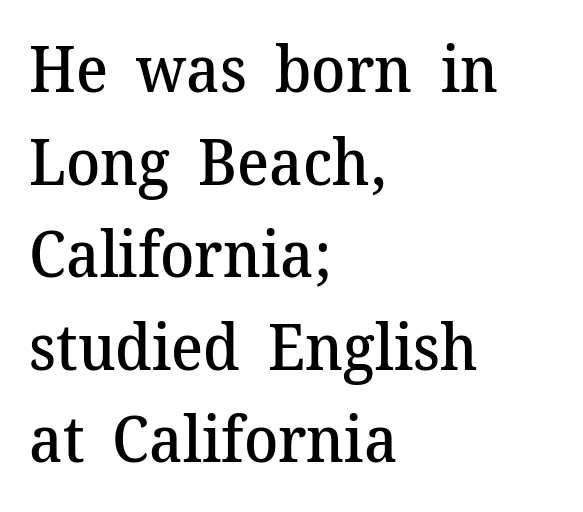
Caption: standard tracking, unaltered. Note: serifs present on the glyphs. The paragraph has a hard left edge and a soft right edge. Nope, not italic — everything's standing straight. Interline gaps are of average width in this sample. Descenders are the only things crossing below the line.
